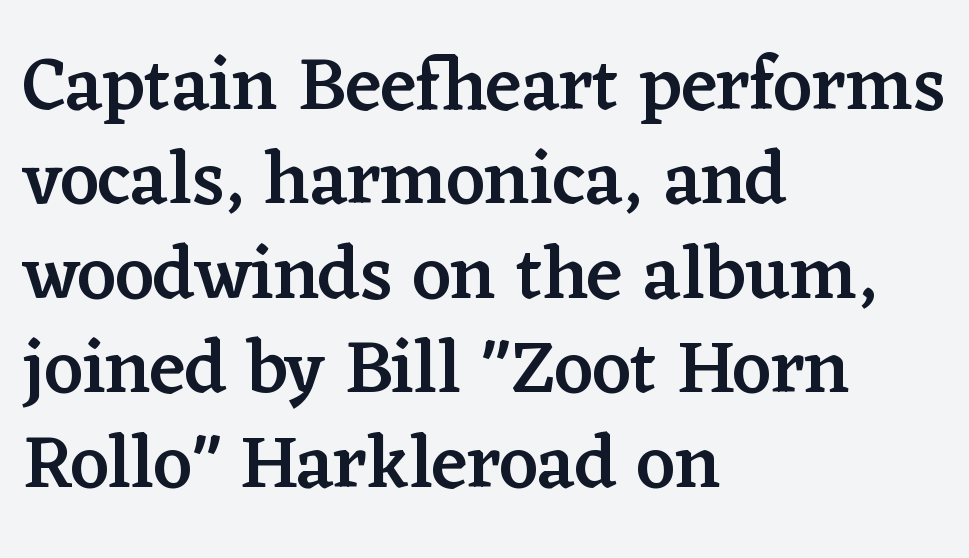
{"serif": "yes", "italic": "no", "bold": "semi", "weight": "semibold", "width": "normal", "stroke_contrast": "low", "x_height": "medium", "monospaced": "no", "underline": "no", "align": "left", "line_spacing": "normal", "line_spacing_ratio": 1.26, "letter_spacing": "normal", "letter_spacing_em": 0.0, "glyph_px": 75}
